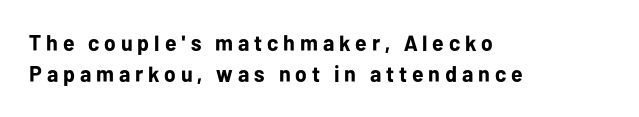
The image shows 22 px bold type, upright; set left-aligned, normal line spacing (1.41x), unusually wide letter spacing (+0.22 em), not underlined.
